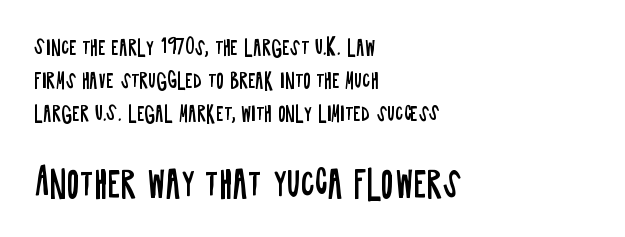
Q: Is the text bold? A: No.
Q: Is the text italic (slanted)? A: No, it is upright.
Q: Is the typeface a serif or a sans-serif typeface? A: Sans-serif.
Q: Is the text underlined? A: No.
Q: How is the paragraph aligned? A: Left-aligned.
Q: Is the spacing between letters normal or unusually wide? A: Normal.
Q: Is the spacing between lines tight, normal or loose? A: Normal.
Q: Which block of text is set in a larger size, the first (top) or the second (bottom)? A: The second (bottom) one.
Q: Width (condensed, normal, or wide)? A: Condensed.
Q: Stroke contrast? A: Low.
Q: x-height? A: Large.
Q: Monospaced? A: No.
